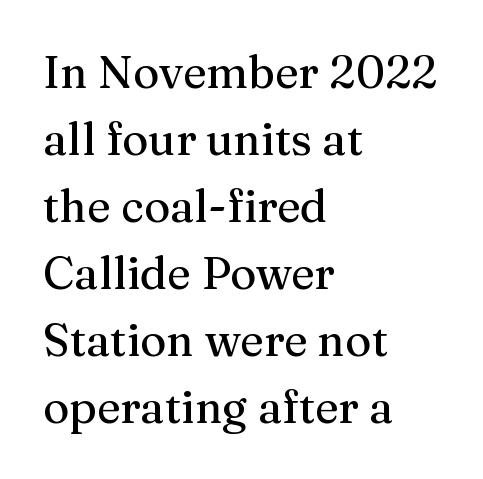
{"serif": "yes", "italic": "no", "width": "normal", "stroke_contrast": "medium", "x_height": "medium", "monospaced": "no", "underline": "no", "align": "left", "line_spacing": "normal", "line_spacing_ratio": 1.49, "letter_spacing": "normal", "letter_spacing_em": 0.0, "glyph_px": 45}
